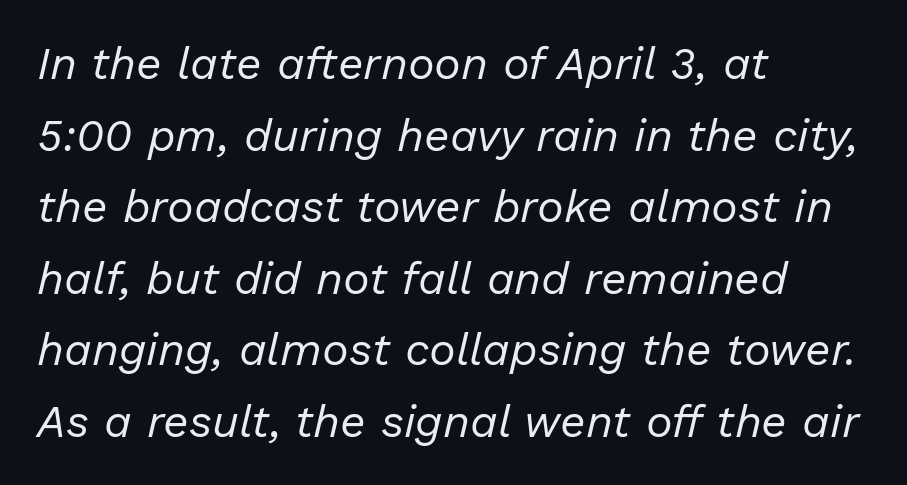
{"italic": "yes", "lean": "right", "slant_degrees": 13, "bold": "no", "weight": "regular", "width": "normal", "stroke_contrast": "low", "x_height": "medium", "monospaced": "no", "underline": "no", "align": "left", "line_spacing": "normal", "line_spacing_ratio": 1.59, "letter_spacing": "normal", "letter_spacing_em": 0.0, "glyph_px": 45}
